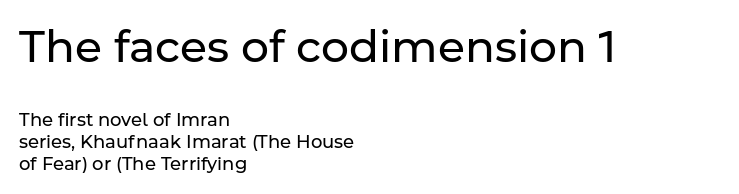
Q: Is the text bold? A: No.
Q: Is the text italic (slanted)? A: No, it is upright.
Q: Is the typeface a serif or a sans-serif typeface? A: Sans-serif.
Q: Is the text underlined? A: No.
Q: How is the paragraph aligned? A: Left-aligned.
Q: Is the spacing between letters normal or unusually wide? A: Normal.
Q: Which block of text is set in a larger size, the first (top) or the second (bottom)? A: The first (top) one.
Q: Width (condensed, normal, or wide)? A: Normal.
Q: Stroke contrast? A: Low.
Q: x-height? A: Medium.
Q: Monospaced? A: No.
